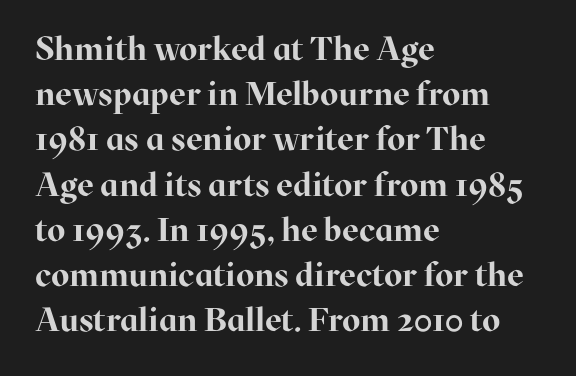
Caption: multi-line text, flush left, ragged right. The rendering uses natural spacing where letterforms have individual widths. This sample uses plain, unmodified letter spacing. These lines are composed in type with serifs.
